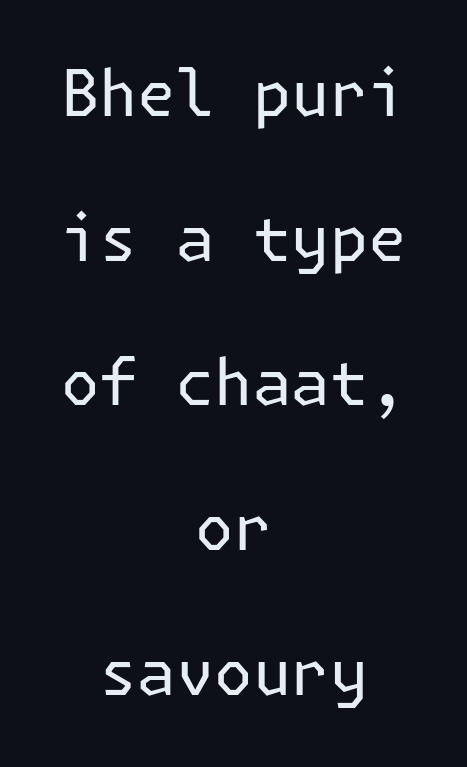
A typesetter would mark this as roman, not italic. Clear beneath every line of the passage. Students, observe: this is what heavily led, spacious text looks like. A sans-serif font was chosen for this passage. Default kerning and tracking; the words read as compact shapes.
